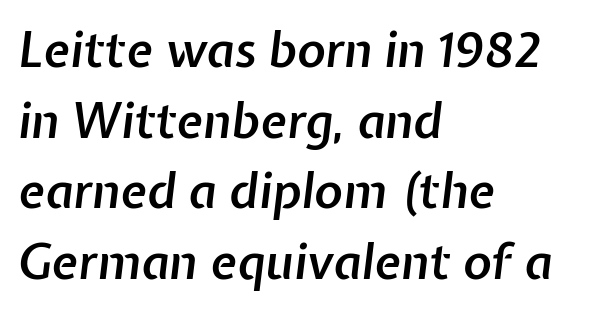
{"italic": "yes", "lean": "right", "slant_degrees": 7, "bold": "semi", "weight": "semibold", "width": "normal", "stroke_contrast": "low", "x_height": "medium", "monospaced": "no", "underline": "no", "align": "left", "line_spacing": "normal", "line_spacing_ratio": 1.47, "letter_spacing": "normal", "letter_spacing_em": 0.0, "glyph_px": 48}
